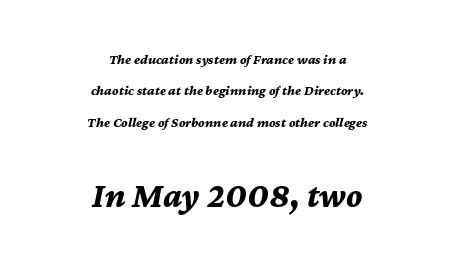
Q: Is the text bold? A: Yes.
Q: Is the text italic (slanted)? A: Yes, it leans right by about 12 degrees.
Q: Is the text underlined? A: No.
Q: How is the paragraph aligned? A: Centered.
Q: Is the spacing between letters normal or unusually wide? A: Normal.
Q: Is the spacing between lines tight, normal or loose? A: Loose.
Q: Which block of text is set in a larger size, the first (top) or the second (bottom)? A: The second (bottom) one.
Q: Width (condensed, normal, or wide)? A: Normal.
Q: Stroke contrast? A: Medium.
Q: x-height? A: Medium.
Q: Monospaced? A: No.
